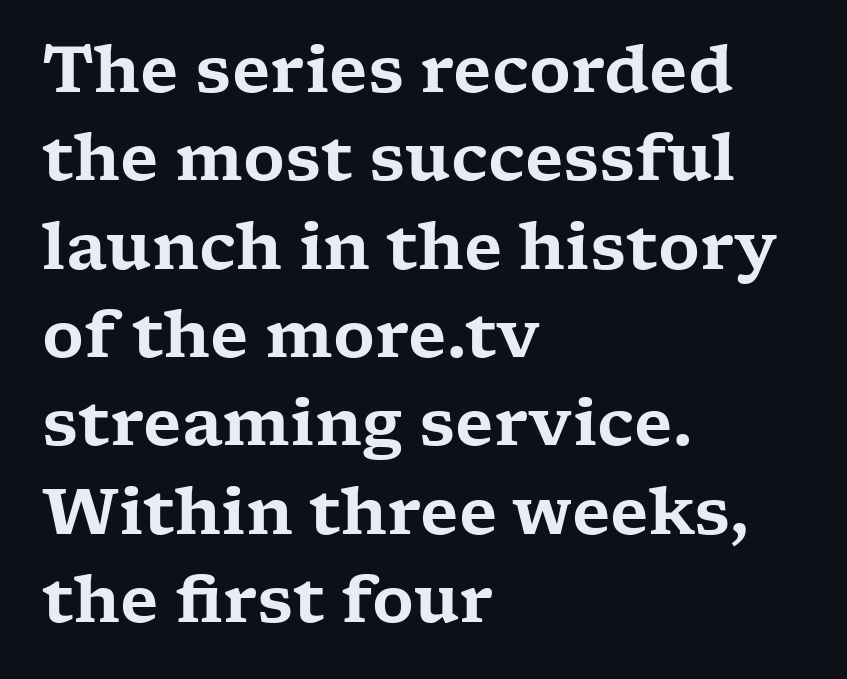
Q: Is the text italic (slanted)? A: No, it is upright.
Q: Is the typeface a serif or a sans-serif typeface? A: Serif.
Q: Is the text underlined? A: No.
Q: How is the paragraph aligned? A: Left-aligned.
Q: Is the spacing between letters normal or unusually wide? A: Normal.
Q: Is the spacing between lines tight, normal or loose? A: Normal.
Q: Width (condensed, normal, or wide)? A: Wide.
Q: Stroke contrast? A: Low.
Q: x-height? A: Medium.
Q: Monospaced? A: No.
